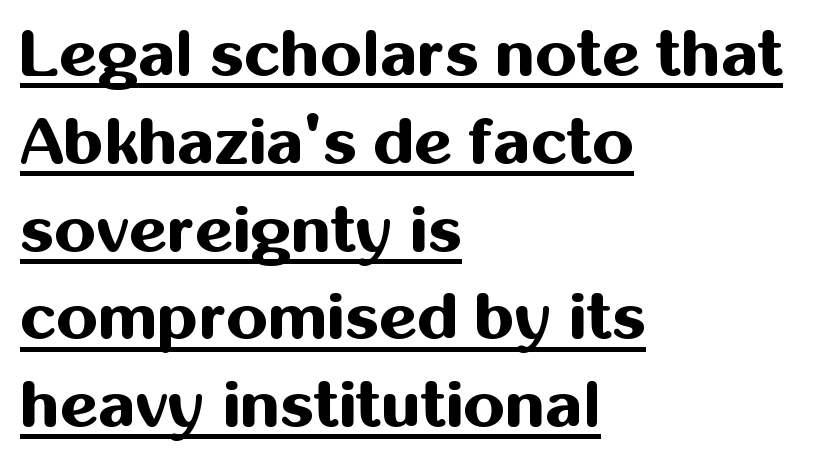
Casual observation: everything's shoved over to the left. Character widths vary here, with narrow letters taking less room than wide ones. Glyph-to-glyph distance matches everyday printed text. In terms of weight, the rendering is a true, heavy bold. Emphasis is given by a line drawn under the lettering.
